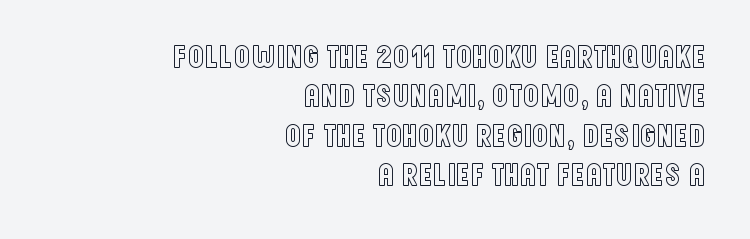
The image shows 32 px condensed type, upright; set right-aligned, line spacing 1.23x, normal letter spacing, not underlined; a large x-height.
